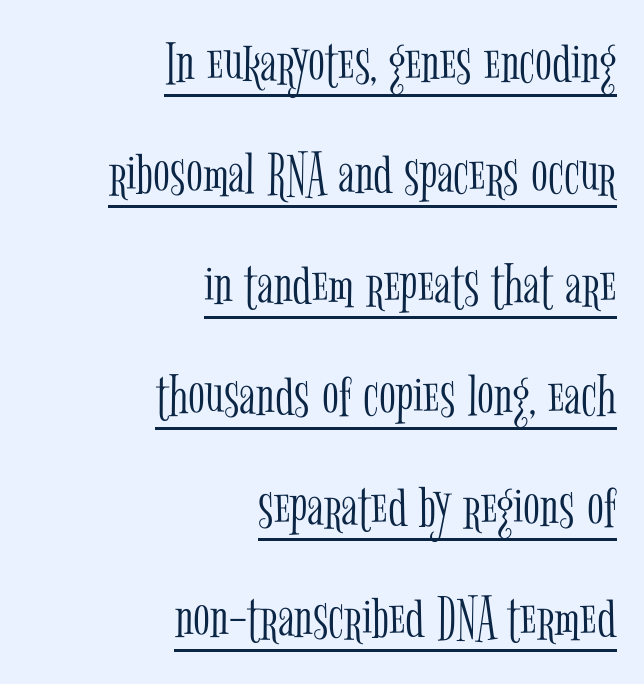
Q: Is the text bold? A: No.
Q: Is the text italic (slanted)? A: No, it is upright.
Q: Is the typeface a serif or a sans-serif typeface? A: Serif.
Q: Is the text underlined? A: Yes.
Q: How is the paragraph aligned? A: Right-aligned.
Q: Is the spacing between letters normal or unusually wide? A: Normal.
Q: Width (condensed, normal, or wide)? A: Condensed.
Q: Stroke contrast? A: Low.
Q: x-height? A: Medium.
Q: Monospaced? A: No.
